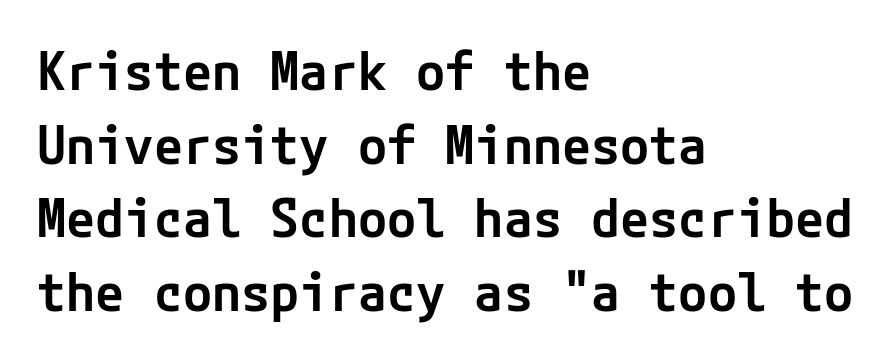
{"serif": "no", "italic": "no", "bold": "semi", "weight": "semibold", "width": "normal", "stroke_contrast": "low", "x_height": "medium", "underline": "no", "align": "left", "line_spacing": "normal", "line_spacing_ratio": 1.39, "letter_spacing": "normal", "letter_spacing_em": 0.0, "glyph_px": 53}
